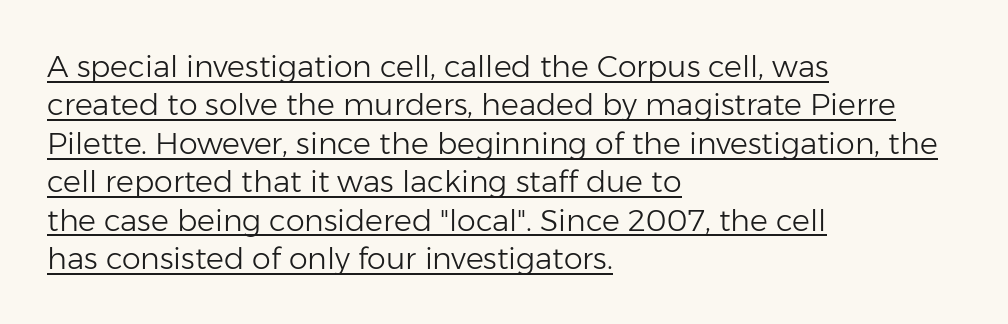
Q: Is the text bold? A: No.
Q: Is the text italic (slanted)? A: No, it is upright.
Q: Is the typeface a serif or a sans-serif typeface? A: Sans-serif.
Q: Is the text underlined? A: Yes.
Q: How is the paragraph aligned? A: Left-aligned.
Q: Is the spacing between letters normal or unusually wide? A: Normal.
Q: Is the spacing between lines tight, normal or loose? A: Normal.
Q: Width (condensed, normal, or wide)? A: Normal.
Q: Stroke contrast? A: Low.
Q: x-height? A: Medium.
Q: Monospaced? A: No.
